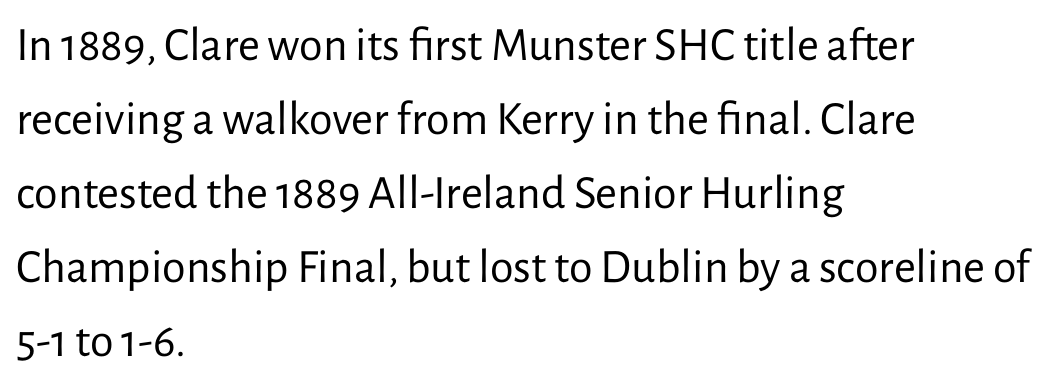
The tracking reads as untouched default to a designer's eye. Notice how descenders clear the ascenders below comfortably — that's standard leading. Upright lettering throughout. Line starts are locked; line ends wander. Serif or sans? Sans — the stroke terminals are bare. Bare-footed words on every line.
